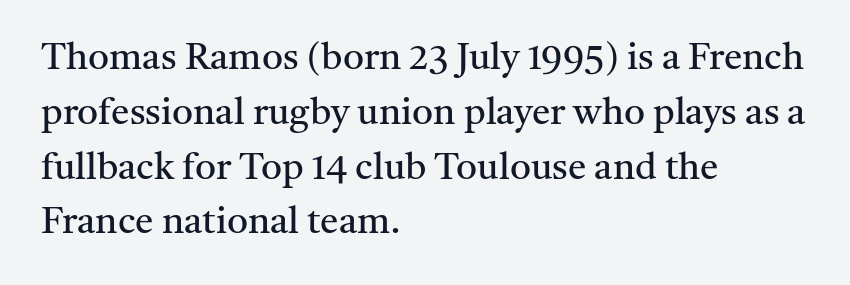
{"serif": "yes", "italic": "no", "bold": "no", "weight": "regular", "width": "normal", "stroke_contrast": "medium", "x_height": "medium", "monospaced": "no", "underline": "no", "align": "left", "line_spacing": "normal", "line_spacing_ratio": 1.48, "letter_spacing": "normal", "letter_spacing_em": 0.0, "glyph_px": 37}
